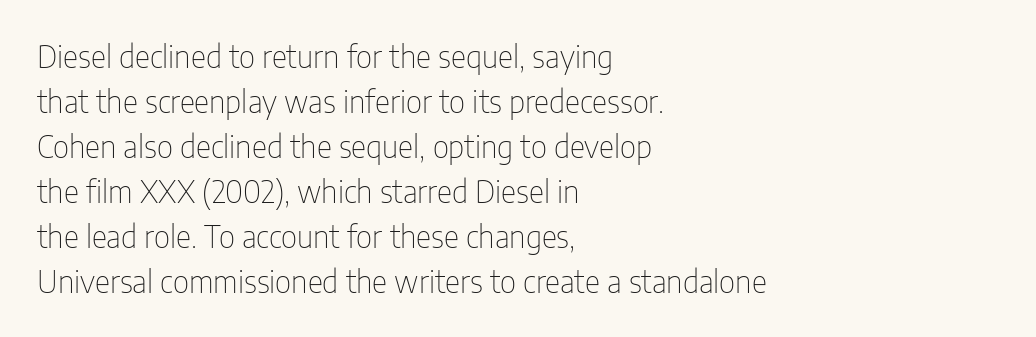
The image shows 30 px thin, condensed sans-serif type, upright; set left-aligned, normal line spacing (1.5x), normal letter spacing, not underlined; low stroke contrast and a medium x-height.
